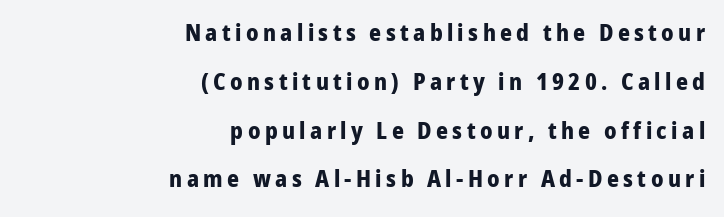
Q: Is the text bold? A: Yes.
Q: Is the text italic (slanted)? A: No, it is upright.
Q: Is the text underlined? A: No.
Q: How is the paragraph aligned? A: Right-aligned.
Q: Is the spacing between lines tight, normal or loose? A: Loose.
